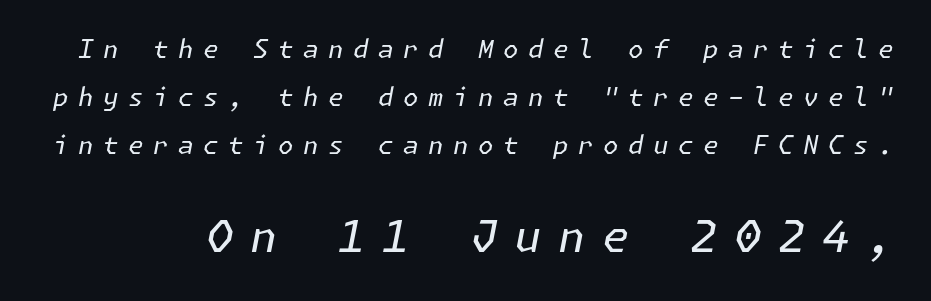
The image shows 44 px regular-weight type, italic (leaning right); set loose line spacing (1.92x), unusually wide letter spacing (+0.38 em), not underlined; the second (bottom) block is 1.76x larger; low stroke contrast and a medium x-height.
